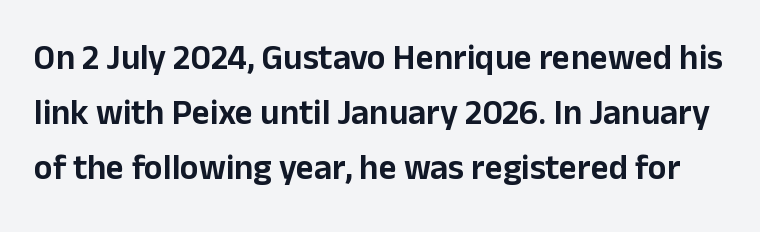
Does extra space separate the letters? No, they use regular spacing. Style check: upright. A typesetter would call this proportional, since set widths differ per character. Any mark beneath the type? The region is blank. Check where the strokes stop: nothing finishes them off — pure sans. Compared with typical paragraphs, the rows here are spaced about the same.
